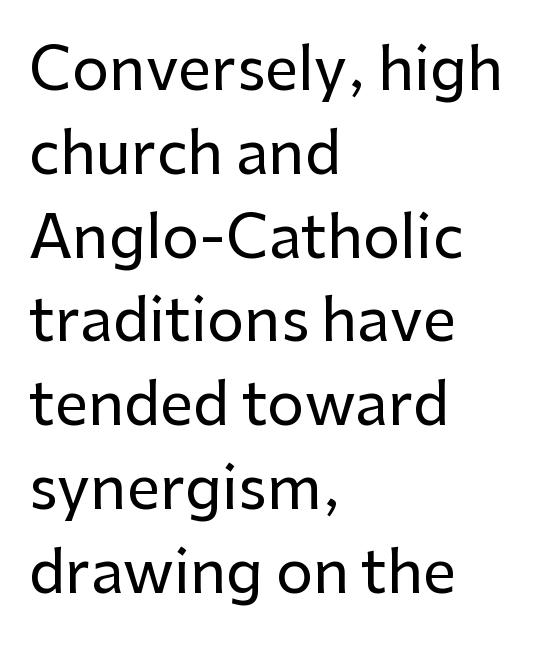
Honestly, there is no underline to notice here at all. The gaps between neighbouring characters are ordinary and unremarkable. How would I describe the line gaps? Plain and ordinary. If you drew a ruler down the left edge, every line would touch it.
